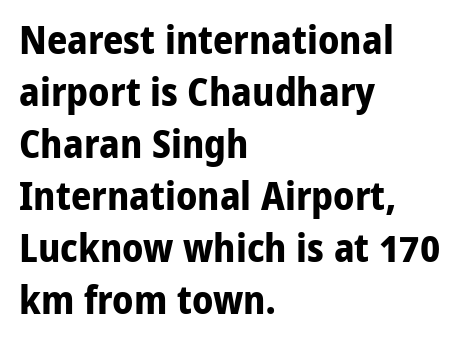
The specimen omits any rule beneath the text block's lines. Set as a true bold cut, around the 700 mark. Observe the absence of serifs on each vertical stroke in this sample. Character widths vary here, with narrow letters taking less room than wide ones. Every stem runs plumb, perpendicular to the baseline. Is there much room between lines? A standard amount, neither cramped nor airy.
